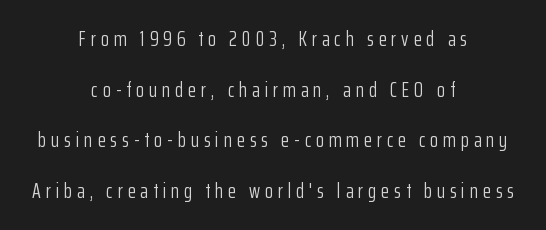
Letter spacing: wide. The letters stand upright; this is a roman face. Neither beginnings nor endings align; midpoints do. A light-to-regular cut is what we see here. Summary of vertical rhythm: relaxed, with wide interline spacing.
